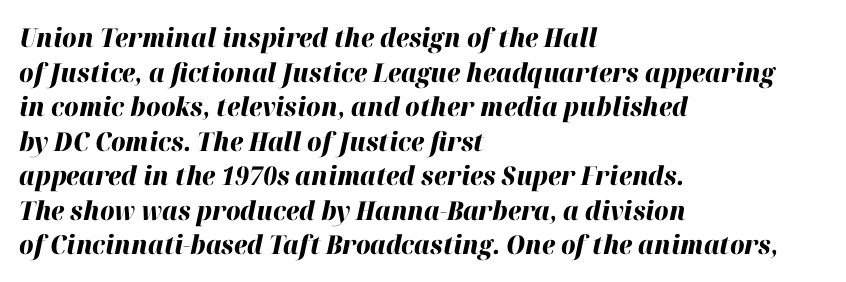
{"italic": "yes", "lean": "right", "slant_degrees": 12, "bold": "yes", "underline": "no", "align": "left", "line_spacing": "normal", "line_spacing_ratio": 1.33, "letter_spacing": "normal", "letter_spacing_em": 0.0, "glyph_px": 26}
